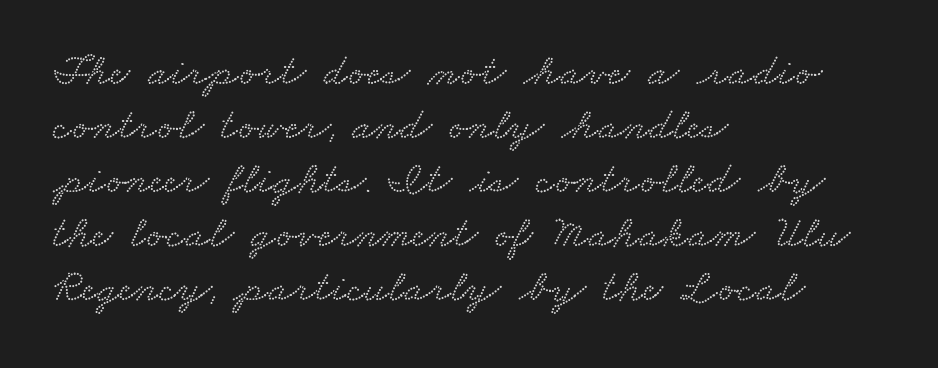
{"serif": "yes", "width": "wide", "stroke_contrast": "low", "x_height": "small", "monospaced": "no", "underline": "no", "align": "left", "line_spacing_ratio": 1.2, "letter_spacing": "normal", "letter_spacing_em": 0.0, "glyph_px": 45}
